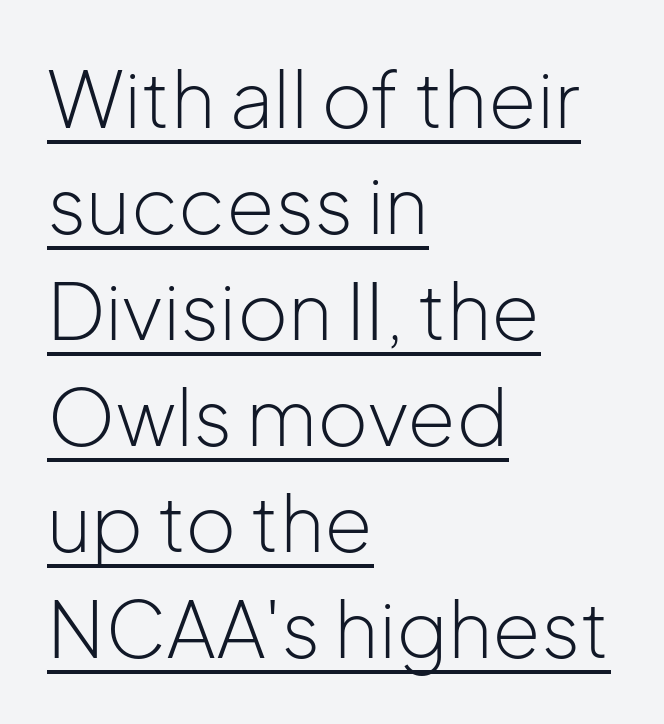
The image shows 78 px light sans-serif type, upright; set left-aligned, normal line spacing (1.36x), normal letter spacing, underlined; low stroke contrast and a medium x-height.
